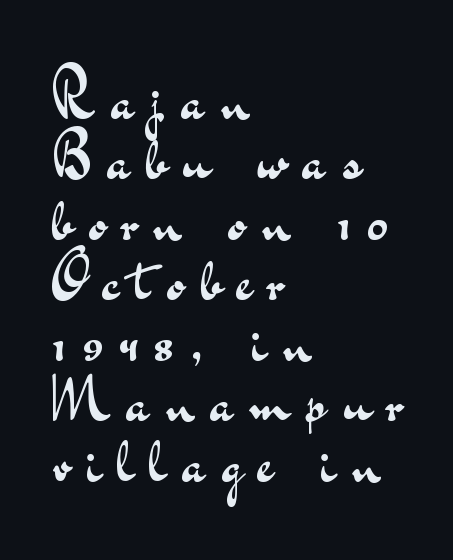
Q: Is the text bold? A: No.
Q: Is the text italic (slanted)? A: Yes.
Q: Is the typeface a serif or a sans-serif typeface? A: Sans-serif.
Q: Is the text underlined? A: No.
Q: How is the paragraph aligned? A: Left-aligned.
Q: Is the spacing between letters normal or unusually wide? A: Unusually wide.
Q: Is the spacing between lines tight, normal or loose? A: Tight.
Q: Width (condensed, normal, or wide)? A: Wide.
Q: Stroke contrast? A: Medium.
Q: x-height? A: Small.
Q: Monospaced? A: No.
